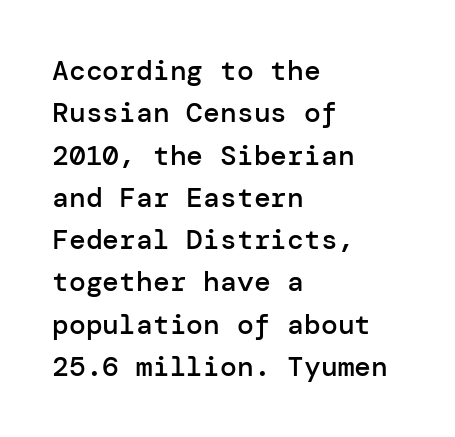
{"serif": "no", "italic": "no", "bold": "semi", "weight": "semibold", "width": "normal", "stroke_contrast": "low", "x_height": "medium", "underline": "no", "align": "left", "line_spacing": "normal", "line_spacing_ratio": 1.51, "letter_spacing": "normal", "letter_spacing_em": 0.0, "glyph_px": 28}
